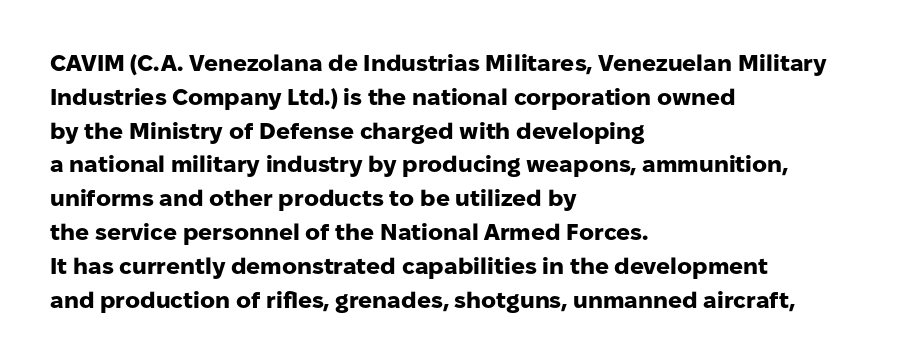
Q: Is the text bold? A: Yes.
Q: Is the text italic (slanted)? A: No, it is upright.
Q: Is the text underlined? A: No.
Q: How is the paragraph aligned? A: Left-aligned.
Q: Is the spacing between letters normal or unusually wide? A: Normal.
Q: Is the spacing between lines tight, normal or loose? A: Normal.
